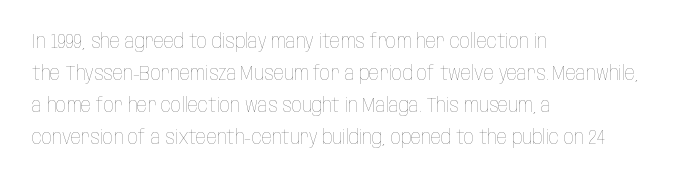
The image shows 20 px text type, upright; set left-aligned, normal line spacing (1.6x), normal letter spacing, not underlined.
